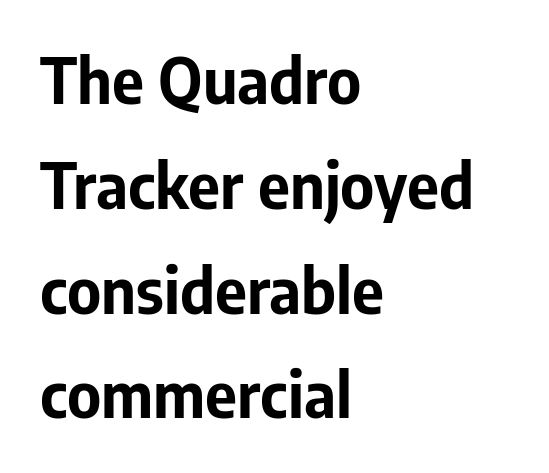
{"serif": "no", "italic": "no", "bold": "yes", "weight": "bold", "width": "normal", "stroke_contrast": "low", "x_height": "medium", "monospaced": "no", "underline": "no", "align": "left", "line_spacing": "normal", "line_spacing_ratio": 1.69, "letter_spacing": "normal", "letter_spacing_em": 0.0, "glyph_px": 62}
